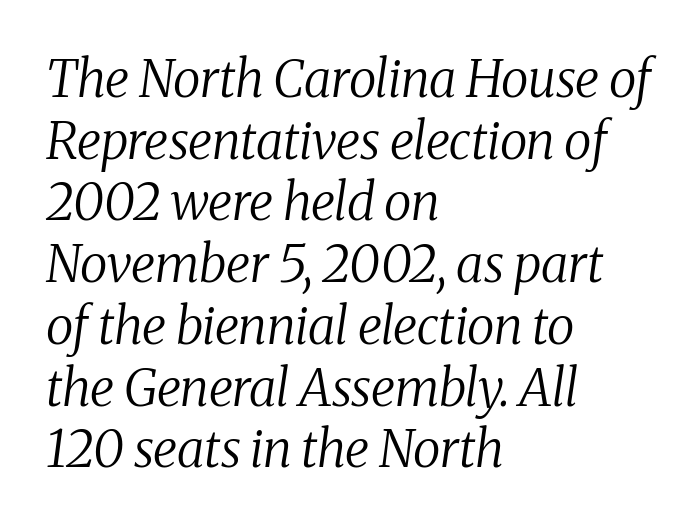
The font sits on the lighter half of the weight spectrum, regular included. Plain, unruled lines of type. The face used here has a pronounced slope to its letters. In terms of letterspacing, this is plain default setting. Character widths vary here, with narrow letters taking less room than wide ones.
